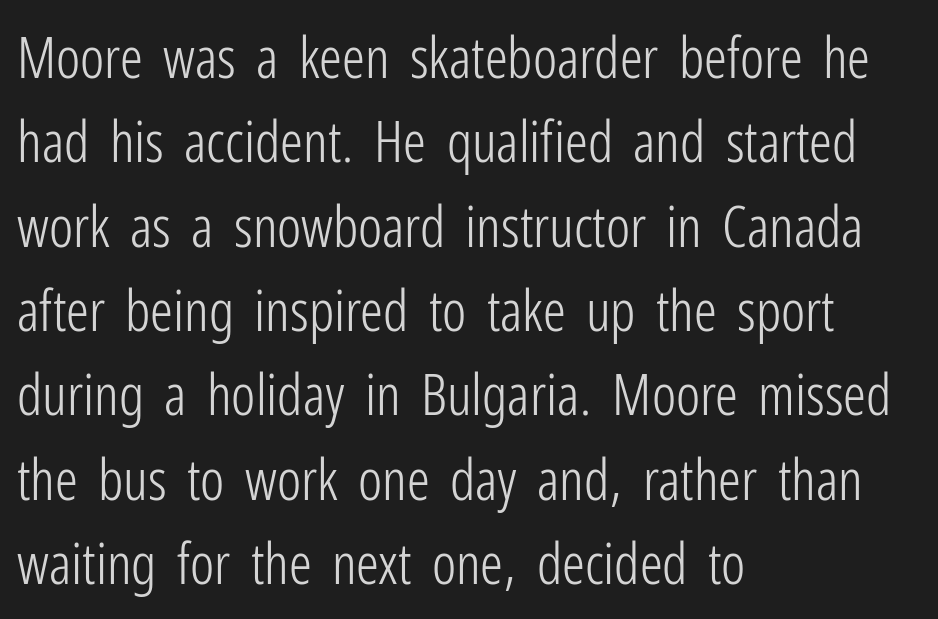
{"serif": "no", "italic": "no", "bold": "no", "weight": "light", "width": "condensed", "stroke_contrast": "low", "x_height": "medium", "monospaced": "no", "underline": "no", "align": "left", "line_spacing": "normal", "line_spacing_ratio": 1.48, "letter_spacing": "normal", "letter_spacing_em": 0.0, "glyph_px": 57}
